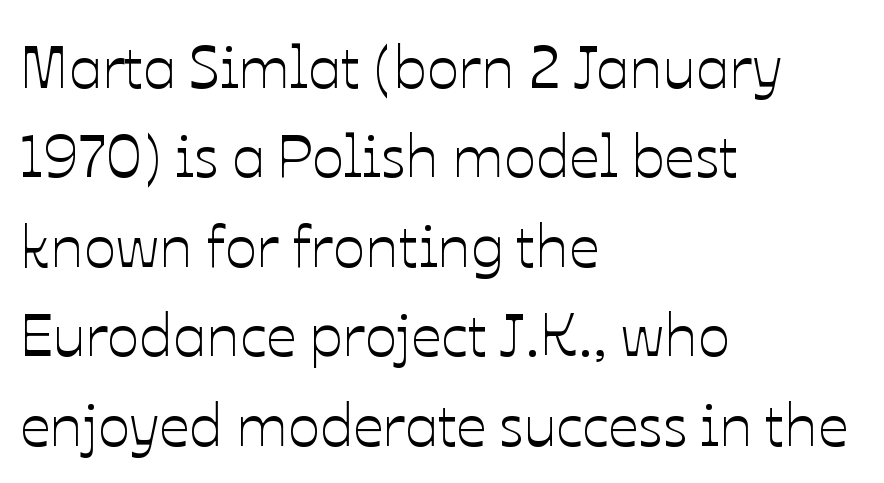
The image shows 60 px text type, upright; set left-aligned, normal line spacing (1.49x), normal letter spacing, not underlined; low stroke contrast and a medium x-height.
